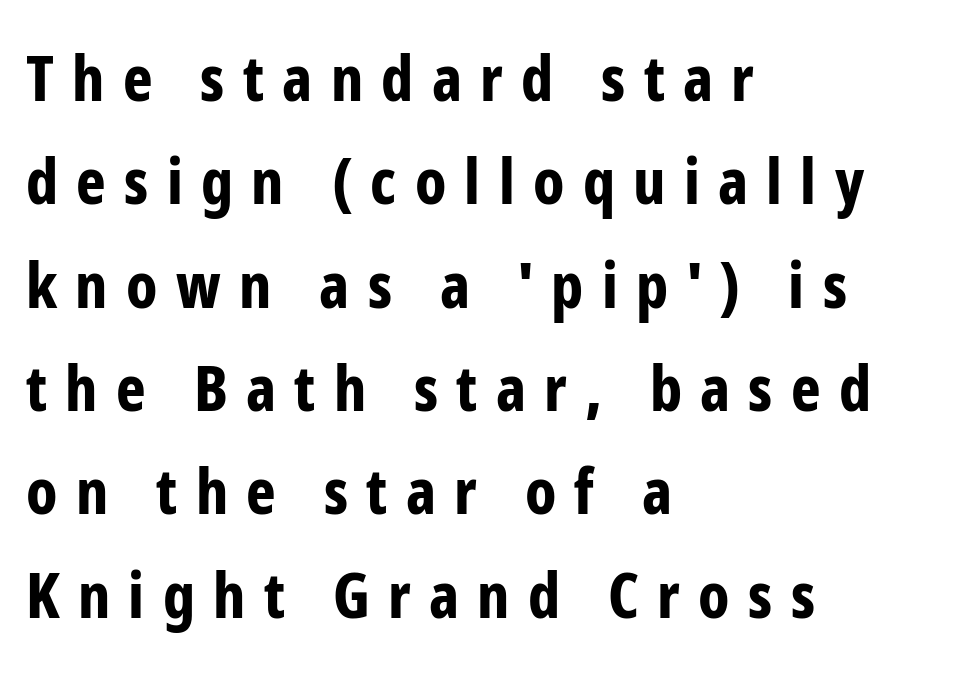
You can tell it's not italic because the verticals are truly vertical. Horizontally, the lines are justified to the leading edge only. The rendering uses natural spacing where letterforms have individual widths. Just letters on the line, the space beneath them empty. What stands out about the letter spacing? Its width — letters are far apart. Is there much room between lines? A standard amount, neither cramped nor airy.
